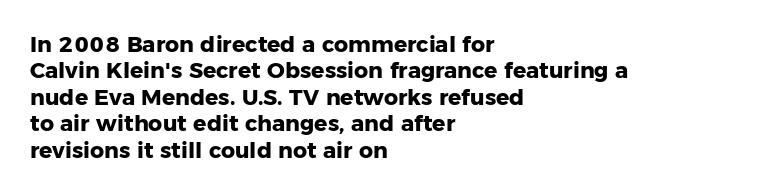
Q: Is the text bold? A: Yes.
Q: Is the text italic (slanted)? A: No, it is upright.
Q: Is the text underlined? A: No.
Q: How is the paragraph aligned? A: Left-aligned.
Q: Is the spacing between letters normal or unusually wide? A: Normal.
